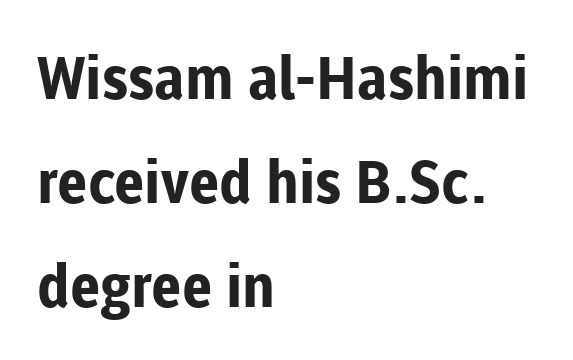
{"serif": "no", "italic": "no", "bold": "yes", "weight": "bold", "width": "normal", "stroke_contrast": "low", "x_height": "medium", "monospaced": "no", "underline": "no", "align": "left", "line_spacing_ratio": 1.76, "letter_spacing": "normal", "letter_spacing_em": 0.0, "glyph_px": 59}
